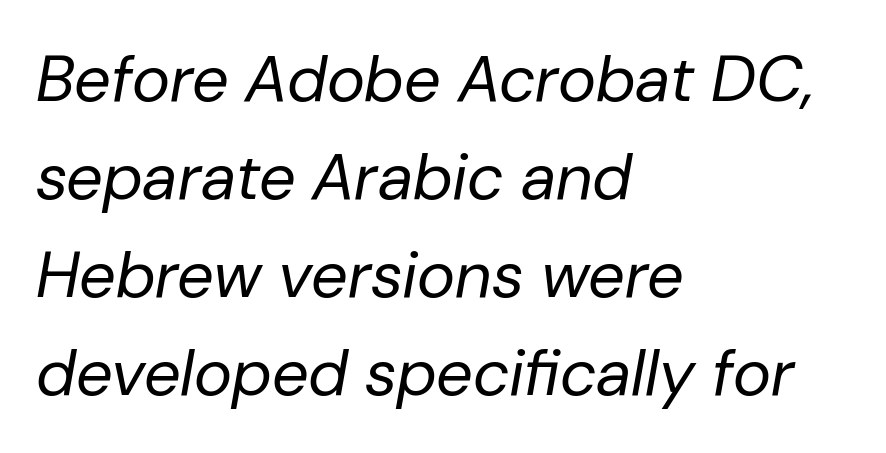
{"italic": "yes", "lean": "right", "slant_degrees": 10, "bold": "no", "weight": "regular", "width": "normal", "stroke_contrast": "low", "x_height": "medium", "monospaced": "no", "underline": "no", "align": "left", "line_spacing": "normal", "line_spacing_ratio": 1.51, "letter_spacing": "normal", "letter_spacing_em": 0.0, "glyph_px": 65}
